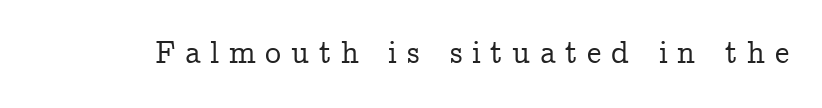
Q: Is the text italic (slanted)? A: No, it is upright.
Q: Is the typeface a serif or a sans-serif typeface? A: Serif.
Q: Is the text underlined? A: No.
Q: Is the spacing between letters normal or unusually wide? A: Unusually wide.
Q: Width (condensed, normal, or wide)? A: Normal.
Q: Stroke contrast? A: Low.
Q: x-height? A: Medium.
Q: Monospaced? A: No.
